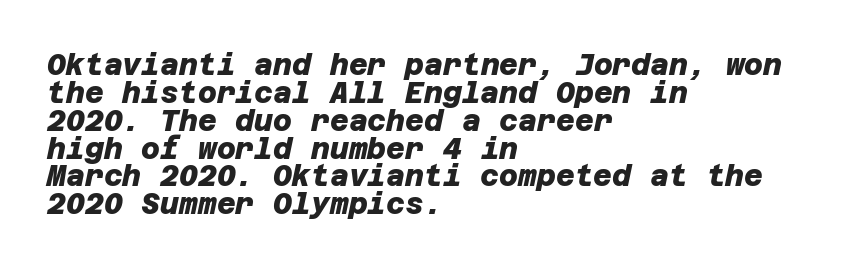
Q: Is the text bold? A: Yes.
Q: Is the typeface a serif or a sans-serif typeface? A: Sans-serif.
Q: Is the text underlined? A: No.
Q: How is the paragraph aligned? A: Left-aligned.
Q: Is the spacing between letters normal or unusually wide? A: Normal.
Q: Is the spacing between lines tight, normal or loose? A: Tight.
Q: Width (condensed, normal, or wide)? A: Normal.
Q: Stroke contrast? A: Low.
Q: x-height? A: Large.
